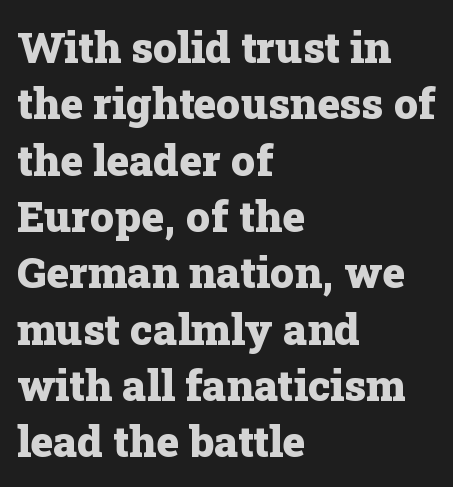
The image shows 43 px heavy serif type, upright; set left-aligned, normal line spacing (1.31x), normal letter spacing, not underlined; low stroke contrast and a medium x-height.
